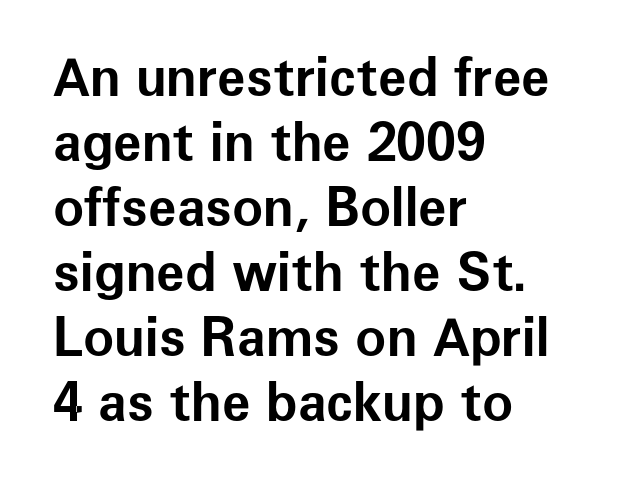
Are there feet on the stems? There aren't — it's a sans. Character widths vary here, with narrow letters taking less room than wide ones. The rows are spaced the way most documents space them. Has an underline been added? It has not. The characters look thick and weighty, a clear bold. The compositor pushed each line to the left boundary.
